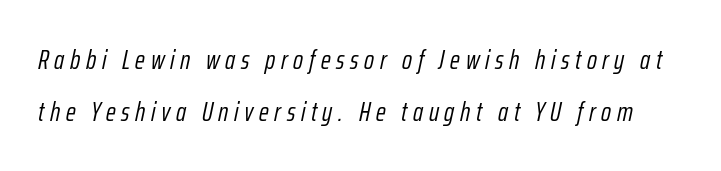
Underline: absent. Reading down the column, the eye jumps a long way to each next line. No heavy texture on the line: the type isn't bold. Italic: yes, the glyphs are oblique.
